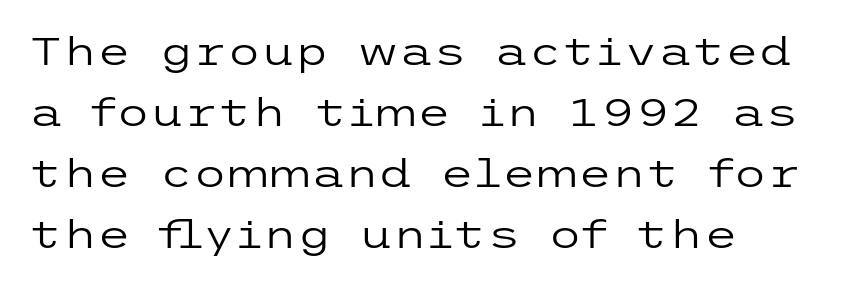
{"serif": "no", "italic": "no", "bold": "no", "weight": "regular", "width": "wide", "stroke_contrast": "low", "x_height": "medium", "underline": "no", "align": "left", "line_spacing": "normal", "line_spacing_ratio": 1.56, "letter_spacing": "normal", "letter_spacing_em": 0.0, "glyph_px": 39}
